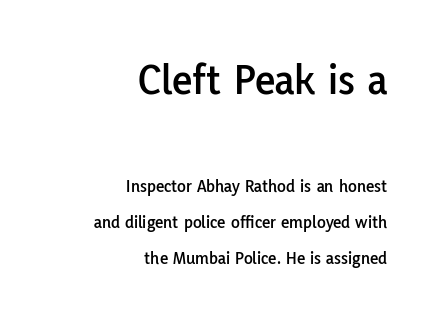
Q: Is the text italic (slanted)? A: No, it is upright.
Q: Is the typeface a serif or a sans-serif typeface? A: Sans-serif.
Q: Is the text underlined? A: No.
Q: How is the paragraph aligned? A: Right-aligned.
Q: Is the spacing between letters normal or unusually wide? A: Normal.
Q: Is the spacing between lines tight, normal or loose? A: Loose.
Q: Which block of text is set in a larger size, the first (top) or the second (bottom)? A: The first (top) one.
Q: Width (condensed, normal, or wide)? A: Normal.
Q: Stroke contrast? A: Low.
Q: x-height? A: Medium.
Q: Monospaced? A: No.
